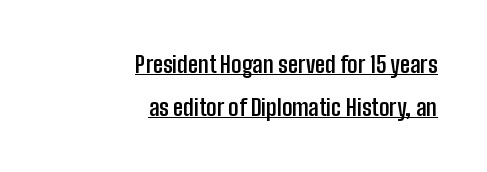
{"italic": "no", "bold": "yes", "underline": "yes", "align": "right", "line_spacing_ratio": 1.87, "letter_spacing": "normal", "letter_spacing_em": 0.0, "glyph_px": 23}
